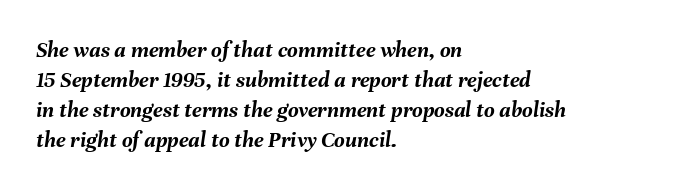
The image shows 23 px bold type, italic (leaning right); set left-aligned, normal line spacing (1.31x), normal letter spacing, not underlined.
